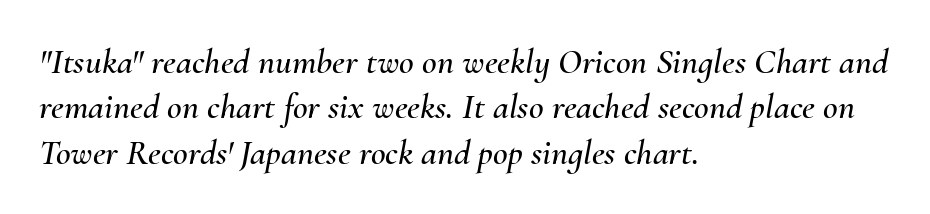
The passage shown has conventional tracking throughout. Looks like regular typesetting: each glyph gets only the width it needs. Slanted lettering throughout. Descenders are the only things crossing below the line.
